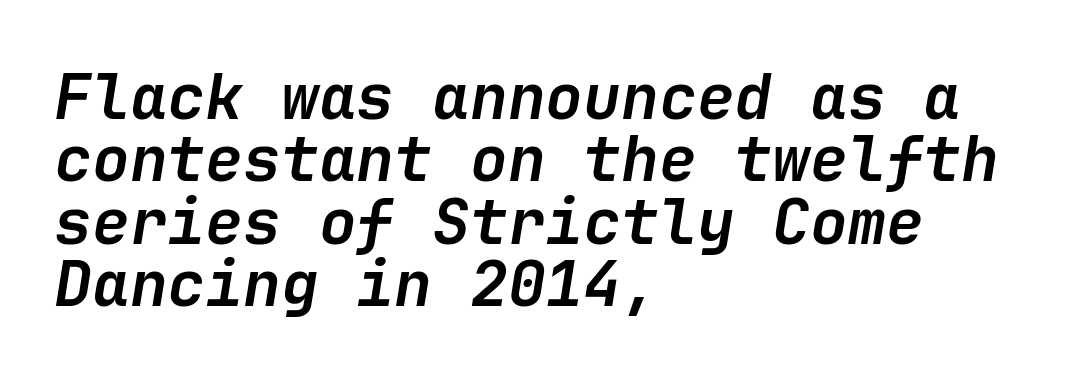
The image shows 63 px semibold type, italic (leaning right); set left-aligned, tight line spacing (0.99x), normal letter spacing, not underlined; low stroke contrast and a medium x-height.
